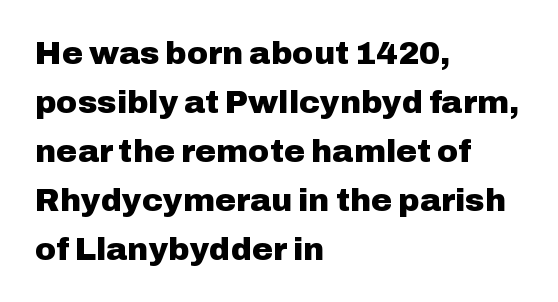
I'd call this a sans setting — the letters go barefoot. A typesetter would call this zero additional tracking. These lines are rendered in a variable-pitch font. These lines stack with their left ends in a neat column.
